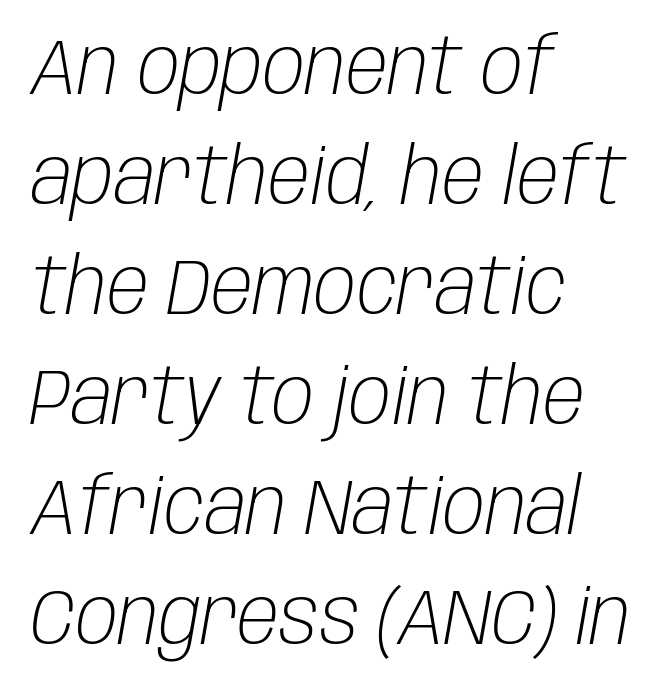
Rendered with sloped, italic letterforms. This block has exactly the height ordinary leading produces. Type without underlining. Line beginnings align vertically; line endings do not.
